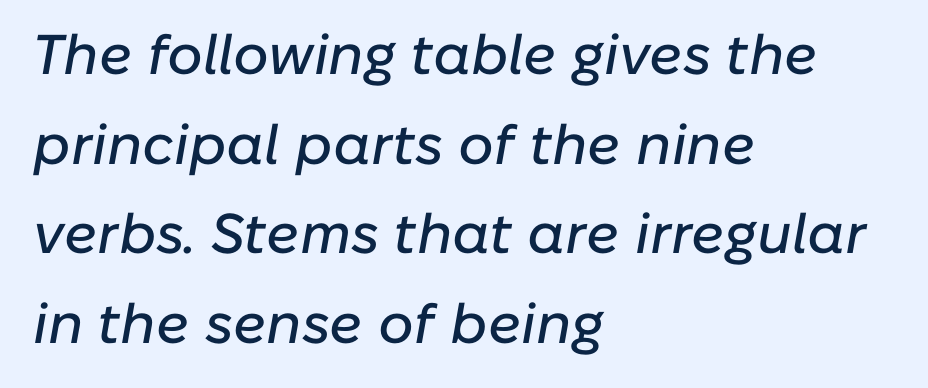
Q: Is the text italic (slanted)? A: Yes, it leans right by about 10 degrees.
Q: Is the text underlined? A: No.
Q: How is the paragraph aligned? A: Left-aligned.
Q: Is the spacing between letters normal or unusually wide? A: Normal.
Q: Is the spacing between lines tight, normal or loose? A: Normal.
Q: Width (condensed, normal, or wide)? A: Normal.
Q: Stroke contrast? A: Low.
Q: x-height? A: Medium.
Q: Monospaced? A: No.
